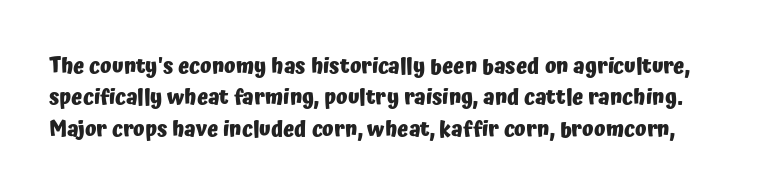
These lines keep a tight, regular rhythm from letter to letter. The type sits square on the baseline with zero lean. The string is rendered with underlining switched off. Every letter is thick-stroked: bold, no question.
